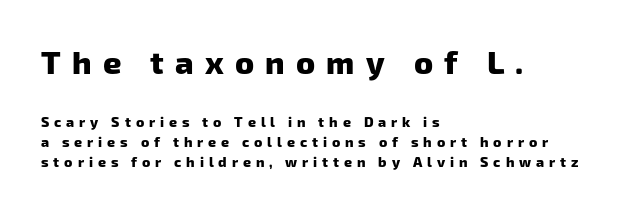
Nothing sits at the stroke ends, so this counts as sans-serif. Character size in the leading block exceeds that of the trailing block. Does the weight exceed regular? Yes, all the way to bold. Honestly, the letter spacing is so wide it's the main thing you notice. No word sits above an underline. You could not count columns in this text — the font is proportionally spaced.
